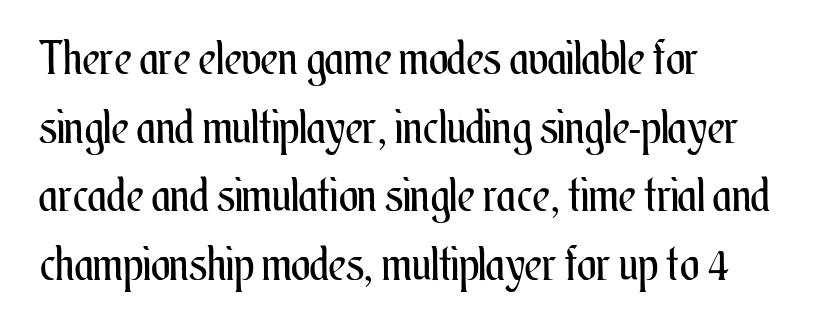
Q: Is the text bold? A: No.
Q: Is the text italic (slanted)? A: No, it is upright.
Q: Is the text underlined? A: No.
Q: How is the paragraph aligned? A: Left-aligned.
Q: Is the spacing between letters normal or unusually wide? A: Normal.
Q: Is the spacing between lines tight, normal or loose? A: Normal.
Q: Width (condensed, normal, or wide)? A: Condensed.
Q: Stroke contrast? A: Medium.
Q: x-height? A: Small.
Q: Monospaced? A: No.
